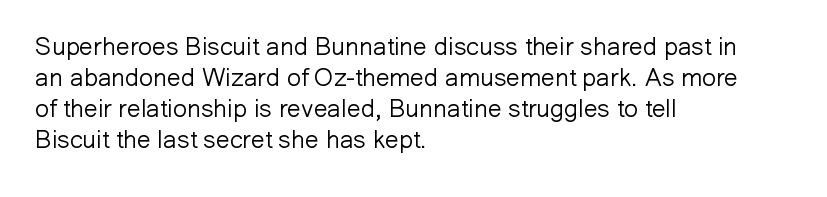
Q: Is the text bold? A: No.
Q: Is the text italic (slanted)? A: No, it is upright.
Q: Is the text underlined? A: No.
Q: How is the paragraph aligned? A: Left-aligned.
Q: Is the spacing between letters normal or unusually wide? A: Normal.
